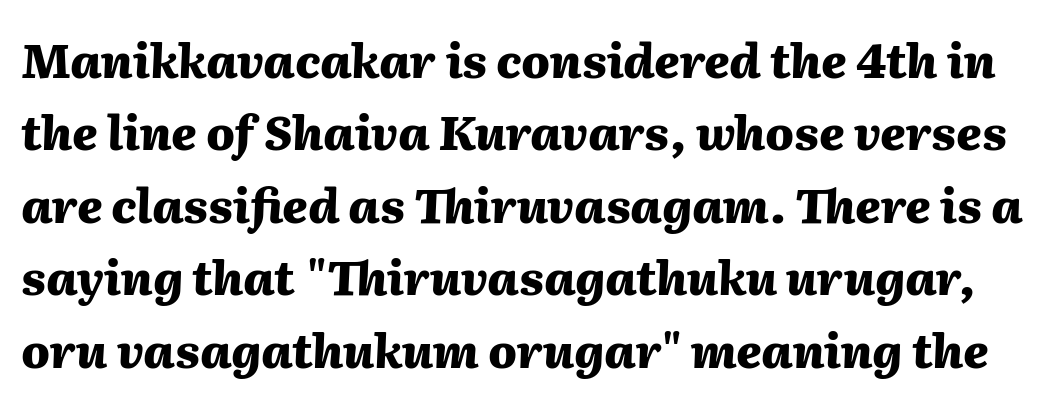
Decoration check: the copy has no underline. Normally led — the rows are evenly, conventionally spaced. Proportional: the letters do not fall into vertical columns. The tracking reads as untouched default to a designer's eye. You can tell it's italic because the verticals aren't actually vertical. Heft: maximum for text — a bold.
